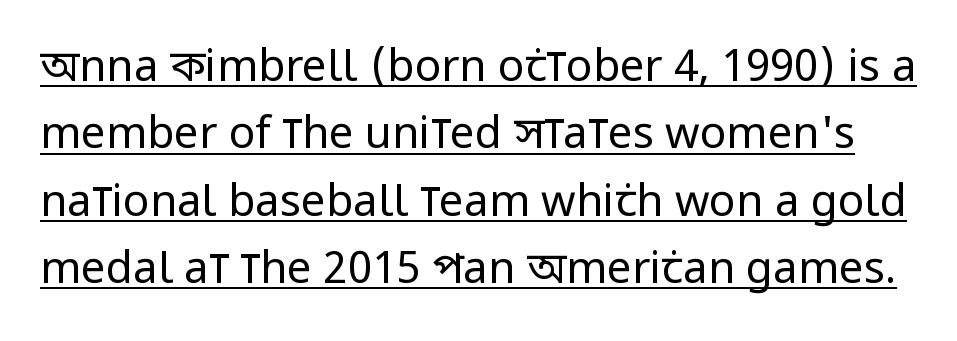
The rendering uses the underline text-decoration. The lettering stays uniformly vertical, giving the passage a roman look. Students, observe: this is what conventionally led text looks like. Nothing heavy about these letters — not bold at all. The face used here is rendered with its standard letterfit. The passage shown is typed in a proportional face where columns would drift.
